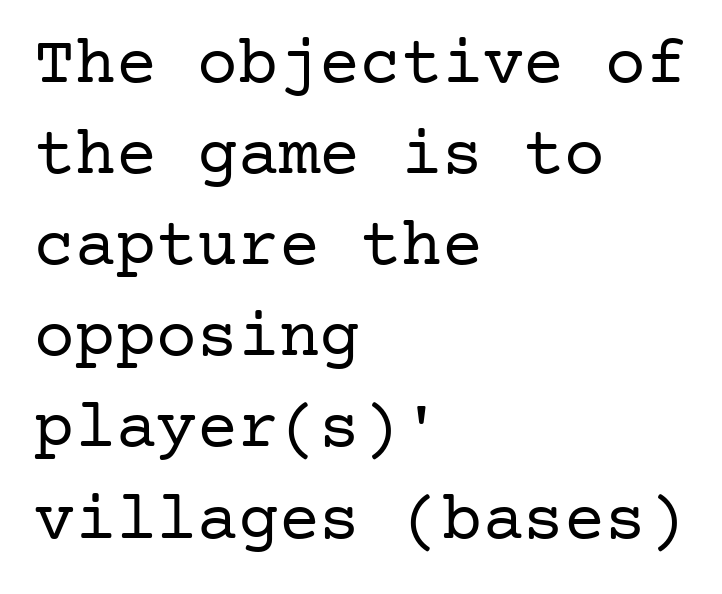
{"serif": "yes", "italic": "no", "bold": "no", "weight": "regular", "width": "normal", "stroke_contrast": "low", "x_height": "medium", "underline": "no", "align": "left", "line_spacing": "normal", "line_spacing_ratio": 1.34, "letter_spacing": "normal", "letter_spacing_em": 0.0, "glyph_px": 68}
